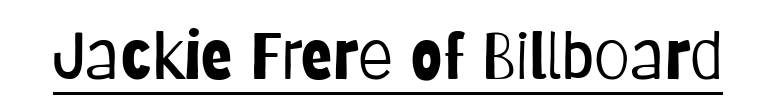
Decoration check: the copy is underlined. The letters look calm and open, with moderate or lighter stems. The designer went with a sans here, leaving each stem footless. Caption: standard tracking, unaltered. Nope, not italic — everything's standing straight. Character widths vary here, with narrow letters taking less room than wide ones.
